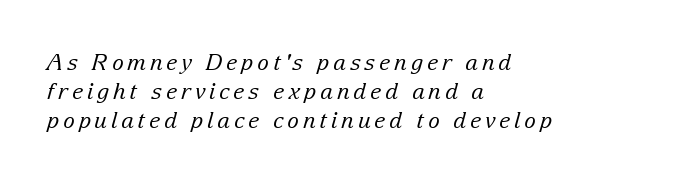
Q: Is the text bold? A: No.
Q: Is the text italic (slanted)? A: Yes, it leans right by about 15 degrees.
Q: Is the text underlined? A: No.
Q: How is the paragraph aligned? A: Left-aligned.
Q: Is the spacing between lines tight, normal or loose? A: Normal.
